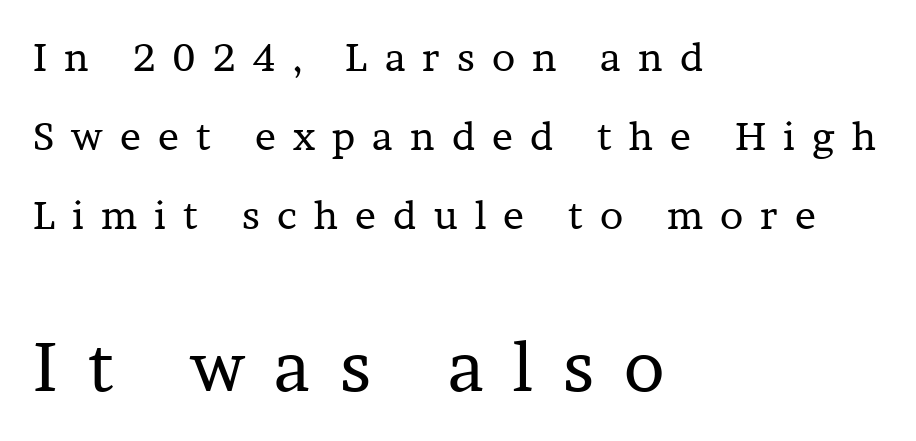
Q: Is the text bold? A: No.
Q: Is the text italic (slanted)? A: No, it is upright.
Q: Is the typeface a serif or a sans-serif typeface? A: Serif.
Q: Is the text underlined? A: No.
Q: How is the paragraph aligned? A: Left-aligned.
Q: Is the spacing between letters normal or unusually wide? A: Unusually wide.
Q: Is the spacing between lines tight, normal or loose? A: Loose.
Q: Which block of text is set in a larger size, the first (top) or the second (bottom)? A: The second (bottom) one.
Q: Width (condensed, normal, or wide)? A: Normal.
Q: Stroke contrast? A: Low.
Q: x-height? A: Medium.
Q: Monospaced? A: No.
